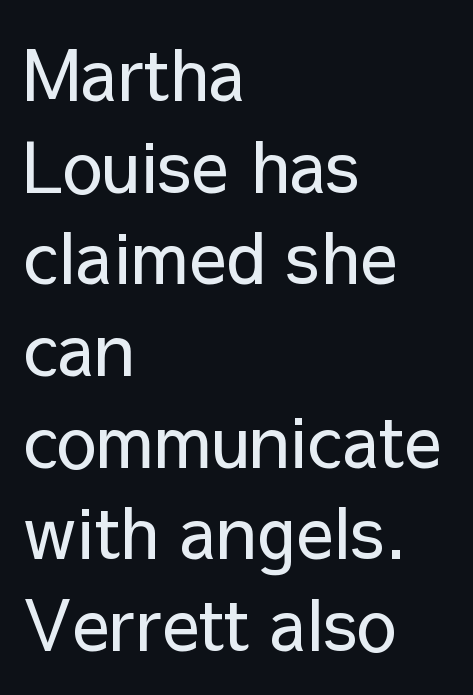
The compositor pushed each line to the left boundary. A roman cut, with each character standing at attention. Note the varied advance widths — an 'i' is clearly narrower than an 'm'. A typesetter would call this leading conventional body-copy spacing.
